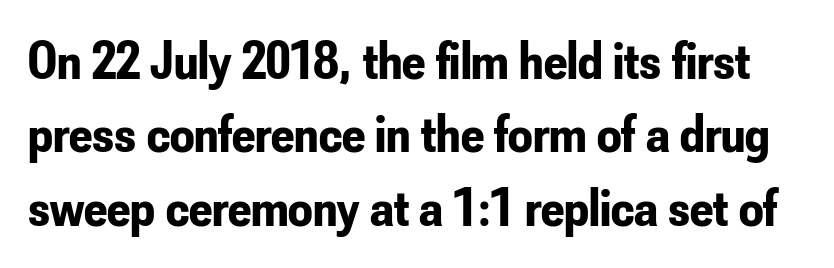
Q: Is the text bold? A: Yes.
Q: Is the text italic (slanted)? A: No, it is upright.
Q: Is the typeface a serif or a sans-serif typeface? A: Sans-serif.
Q: Is the text underlined? A: No.
Q: Is the spacing between letters normal or unusually wide? A: Normal.
Q: Is the spacing between lines tight, normal or loose? A: Normal.
Q: Width (condensed, normal, or wide)? A: Condensed.
Q: Stroke contrast? A: Low.
Q: x-height? A: Small.
Q: Monospaced? A: No.
